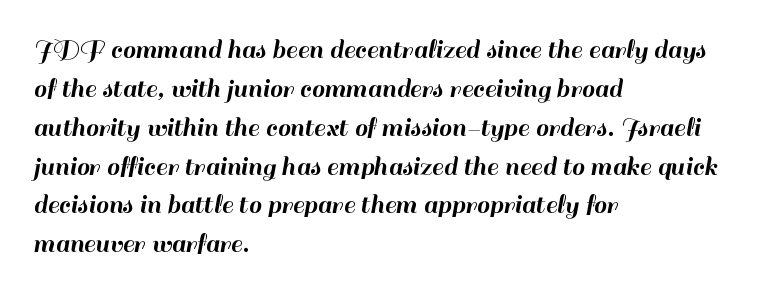
{"serif": "no", "width": "normal", "stroke_contrast": "high", "x_height": "small", "monospaced": "no", "underline": "no", "align": "left", "line_spacing": "normal", "line_spacing_ratio": 1.34, "letter_spacing": "normal", "letter_spacing_em": 0.0, "glyph_px": 29}
